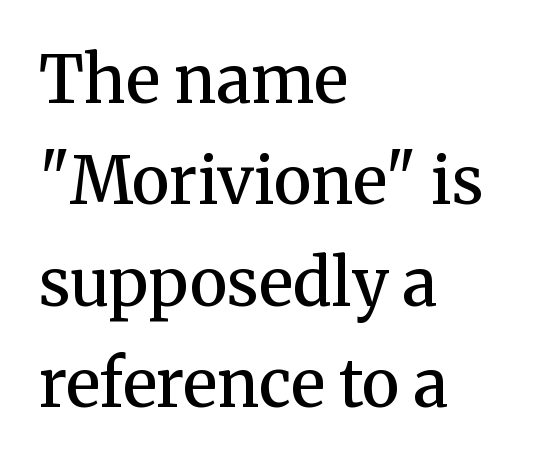
Q: Is the text bold? A: Semi-bold.
Q: Is the text italic (slanted)? A: No, it is upright.
Q: Is the typeface a serif or a sans-serif typeface? A: Serif.
Q: Is the text underlined? A: No.
Q: How is the paragraph aligned? A: Left-aligned.
Q: Is the spacing between letters normal or unusually wide? A: Normal.
Q: Is the spacing between lines tight, normal or loose? A: Normal.
Q: Width (condensed, normal, or wide)? A: Normal.
Q: Stroke contrast? A: Medium.
Q: x-height? A: Medium.
Q: Monospaced? A: No.
